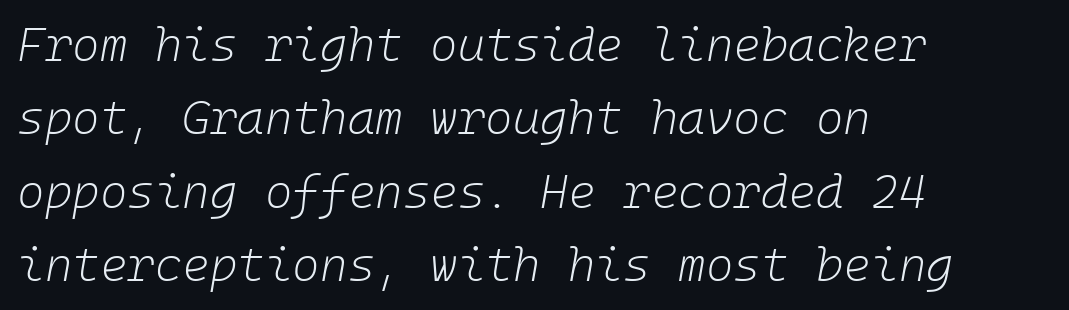
Q: Is the text bold? A: No.
Q: Is the text italic (slanted)? A: Yes, it leans right by about 10 degrees.
Q: Is the text underlined? A: No.
Q: How is the paragraph aligned? A: Left-aligned.
Q: Is the spacing between letters normal or unusually wide? A: Normal.
Q: Is the spacing between lines tight, normal or loose? A: Normal.
Q: Width (condensed, normal, or wide)? A: Normal.
Q: Stroke contrast? A: Low.
Q: x-height? A: Medium.
